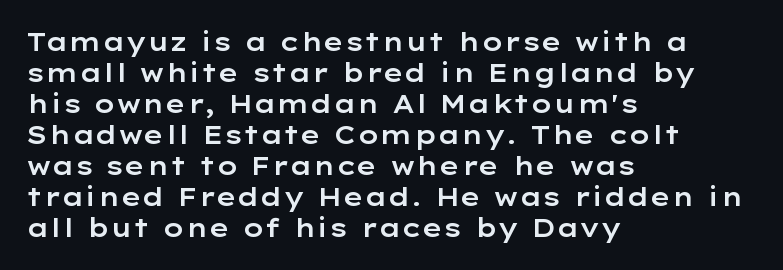
The image shows 25 px text type, upright; set left-aligned, line spacing 1.24x, normal letter spacing, not underlined.
